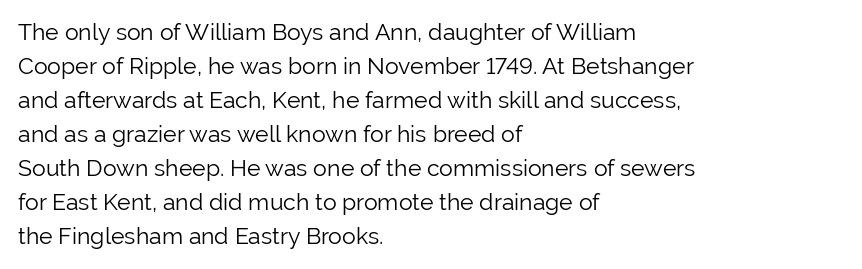
Q: Is the text bold? A: No.
Q: Is the text italic (slanted)? A: No, it is upright.
Q: Is the text underlined? A: No.
Q: How is the paragraph aligned? A: Left-aligned.
Q: Is the spacing between letters normal or unusually wide? A: Normal.
Q: Is the spacing between lines tight, normal or loose? A: Normal.
